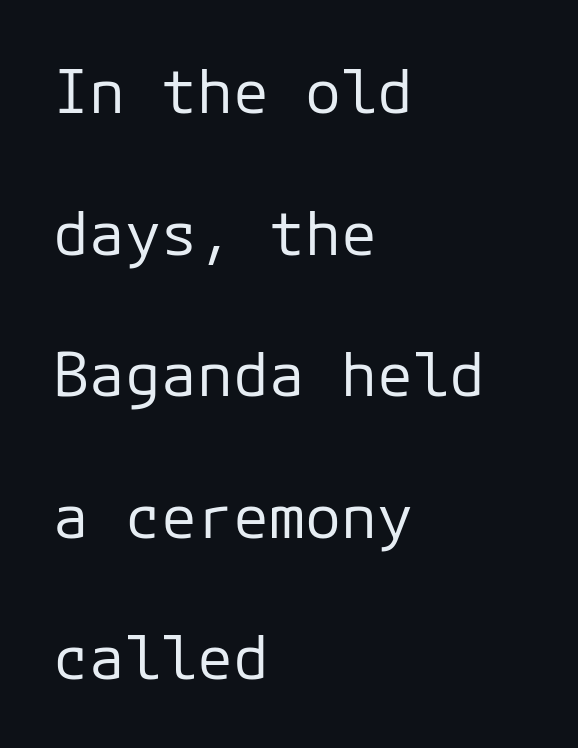
The line-height multiplier appears high, well above default. Style check: upright. Check the space under the baseline: it is left empty. Are there feet on the stems? There aren't — it's a sans. All the whitespace from short lines collects on the right. Words appear dense and cohesive because spacing is normal.
